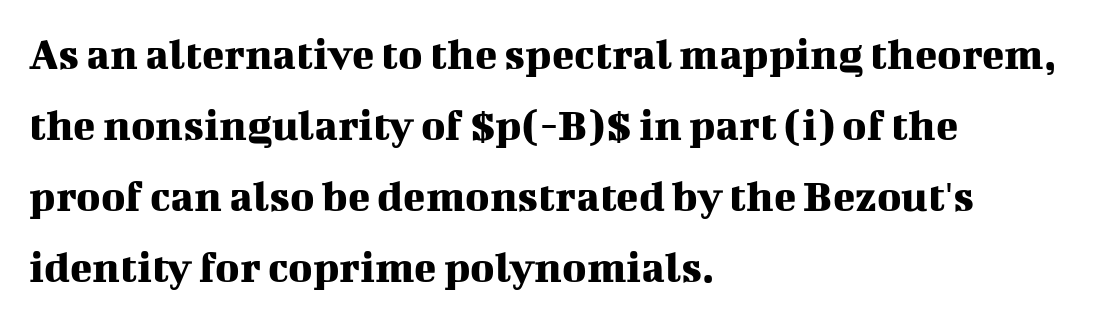
The image shows 46 px serif type, upright; set left-aligned, normal line spacing (1.54x), normal letter spacing, not underlined; medium stroke contrast and a medium x-height.
